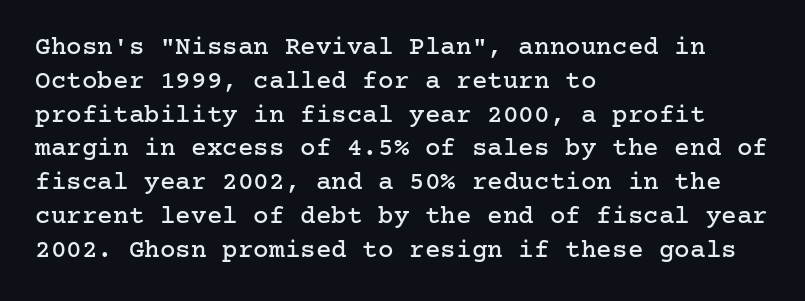
The ragged edge is on the right, which tells us the setting is flush left. How would I describe the line gaps? Plain and ordinary. This is the regular roman posture of the typeface. Only glyphs here, with clear space below each row.
